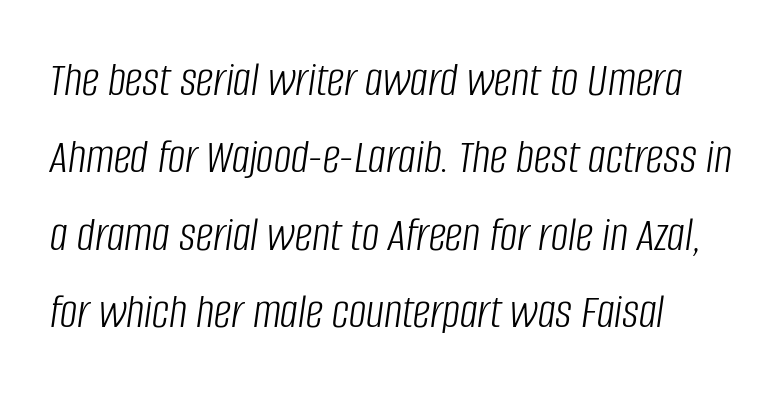
A typesetter would call this zero additional tracking. Quick note: italic. Do the characters align in a grid? No, the font is proportional. Bare-footed words on every line.
